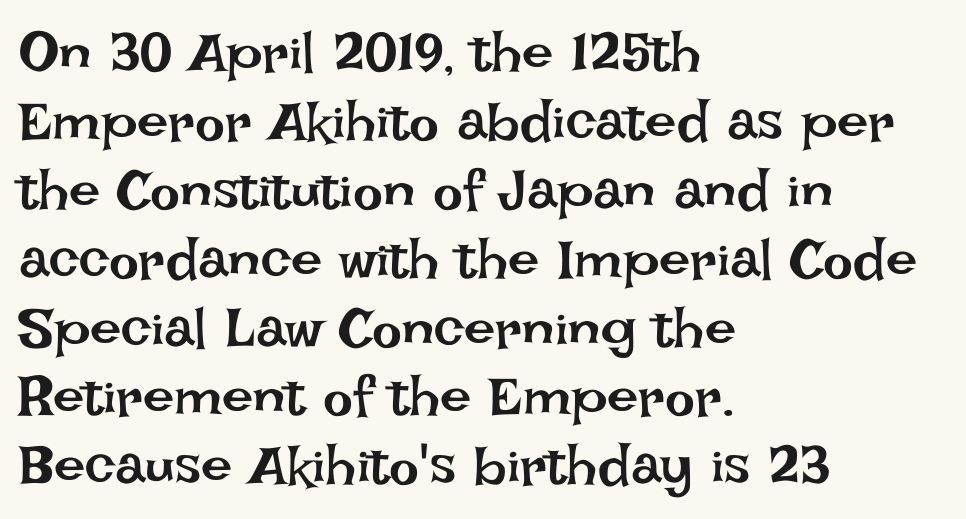
The image shows 56 px regular-weight type, upright; set left-aligned, line spacing 1.23x, normal letter spacing, not underlined; low stroke contrast and a large x-height.
